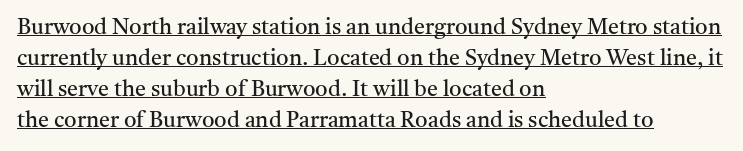
Q: Is the text bold? A: No.
Q: Is the text italic (slanted)? A: No, it is upright.
Q: Is the text underlined? A: Yes.
Q: How is the paragraph aligned? A: Left-aligned.
Q: Is the spacing between letters normal or unusually wide? A: Normal.
Q: Is the spacing between lines tight, normal or loose? A: Normal.
